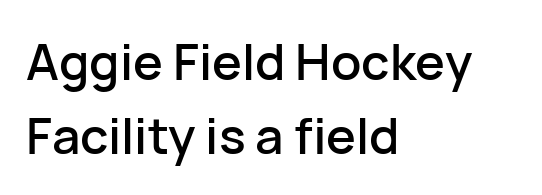
The image shows 50 px sans-serif type, upright; set left-aligned, normal line spacing (1.48x), normal letter spacing, not underlined; low stroke contrast and a medium x-height.
